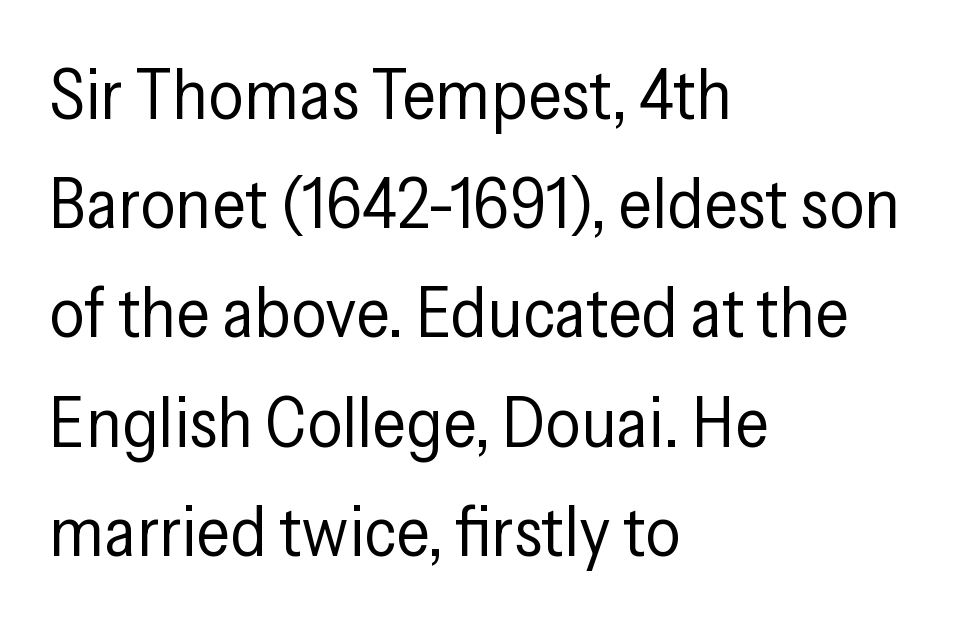
This is roman type, the default non-slanted kind. Check the space under the baseline: it is left empty. A light-to-regular cut is what we see here. Note: no serifs on the glyphs. Compared with typical body copy, the letter spacing here is the same.
